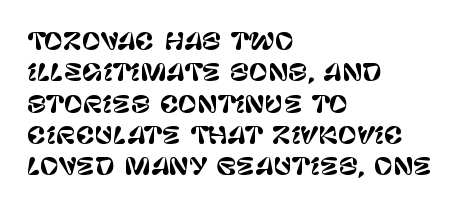
{"underline": "no", "align": "left", "line_spacing": "normal", "line_spacing_ratio": 1.36, "letter_spacing": "normal", "letter_spacing_em": 0.0, "glyph_px": 23}
